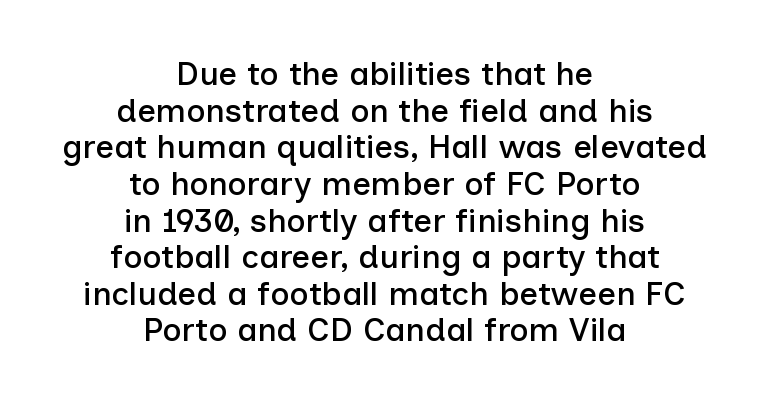
{"serif": "no", "italic": "no", "width": "normal", "stroke_contrast": "low", "x_height": "medium", "monospaced": "no", "underline": "no", "align": "center", "line_spacing": "tight", "line_spacing_ratio": 1.11, "letter_spacing": "normal", "letter_spacing_em": 0.0, "glyph_px": 33}
